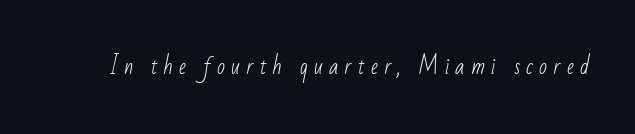
{"bold": "no", "underline": "no", "letter_spacing": "wide", "letter_spacing_em": 0.29, "glyph_px": 21}
